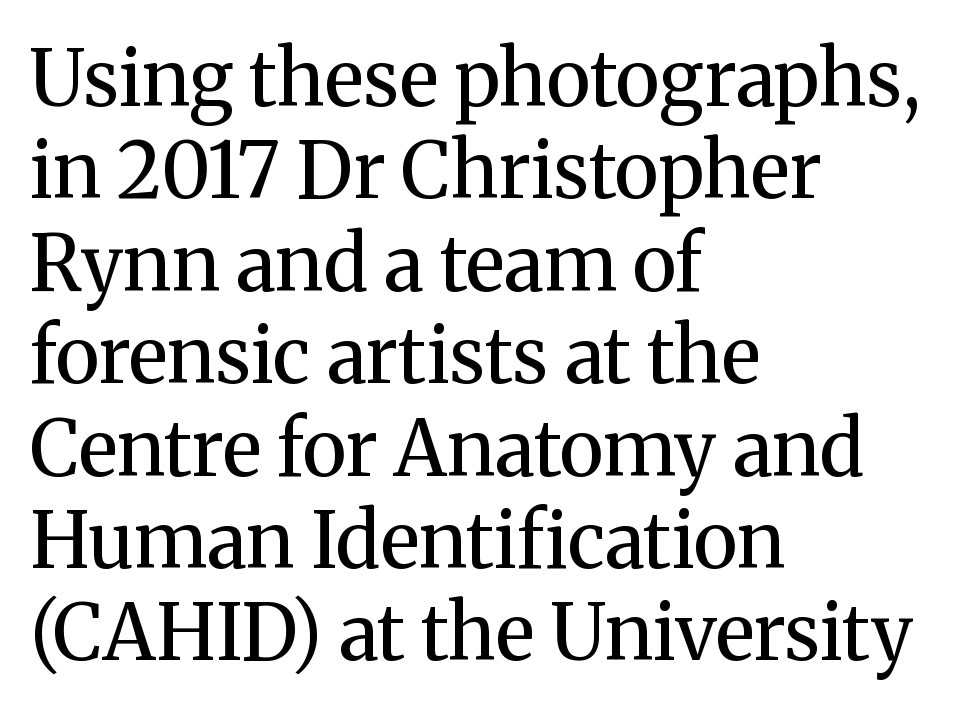
Spacing verdict: proportional, widths tailored to each character. No extra ink here — the face is not bold. Horizontally, the lines are justified to the leading edge only. In terms of letterform style, serifs are clearly present. The axis of the letterforms is exactly vertical.
